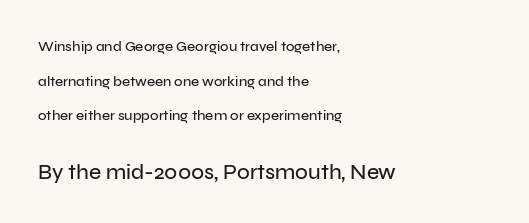
Q: Is the text italic (slanted)? A: No, it is upright.
Q: Is the text underlined? A: No.
Q: How is the paragraph aligned? A: Left-aligned.
Q: Is the spacing between letters normal or unusually wide? A: Normal.
Q: Is the spacing between lines tight, normal or loose? A: Loose.
Q: Which block of text is set in a larger size, the first (top) or the second (bottom)? A: The second (bottom) one.
